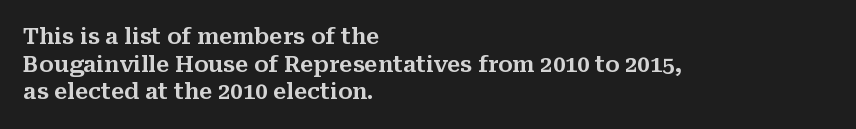
{"italic": "no", "underline": "no", "align": "left", "line_spacing": "normal", "line_spacing_ratio": 1.26, "letter_spacing": "normal", "letter_spacing_em": 0.0, "glyph_px": 22}
